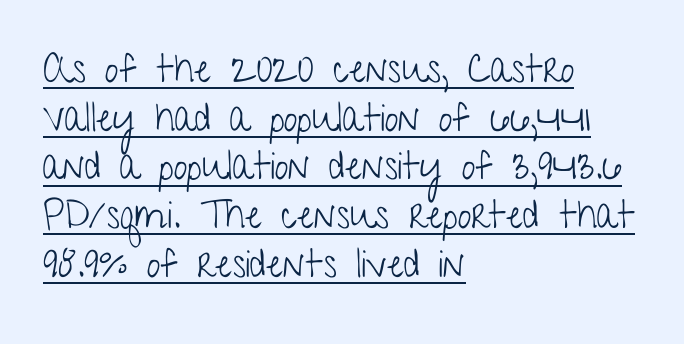
Q: Is the text bold? A: No.
Q: Is the text italic (slanted)? A: No, it is upright.
Q: Is the typeface a serif or a sans-serif typeface? A: Sans-serif.
Q: Is the text underlined? A: Yes.
Q: How is the paragraph aligned? A: Left-aligned.
Q: Is the spacing between letters normal or unusually wide? A: Normal.
Q: Is the spacing between lines tight, normal or loose? A: Normal.
Q: Width (condensed, normal, or wide)? A: Condensed.
Q: Stroke contrast? A: Low.
Q: x-height? A: Medium.
Q: Monospaced? A: No.
